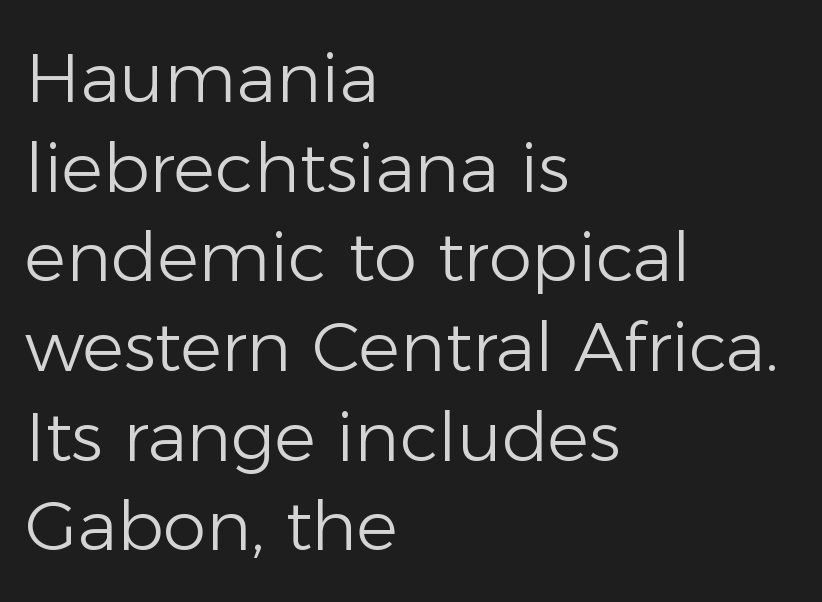
Q: Is the text bold? A: No.
Q: Is the text italic (slanted)? A: No, it is upright.
Q: Is the typeface a serif or a sans-serif typeface? A: Sans-serif.
Q: Is the text underlined? A: No.
Q: How is the paragraph aligned? A: Left-aligned.
Q: Is the spacing between letters normal or unusually wide? A: Normal.
Q: Is the spacing between lines tight, normal or loose? A: Normal.
Q: Width (condensed, normal, or wide)? A: Normal.
Q: Stroke contrast? A: Low.
Q: x-height? A: Medium.
Q: Monospaced? A: No.
